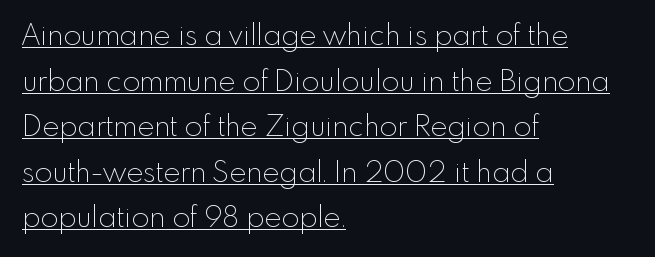
The image shows 29 px thin sans-serif type, upright; set left-aligned, normal line spacing (1.57x), normal letter spacing, underlined; a small x-height.
